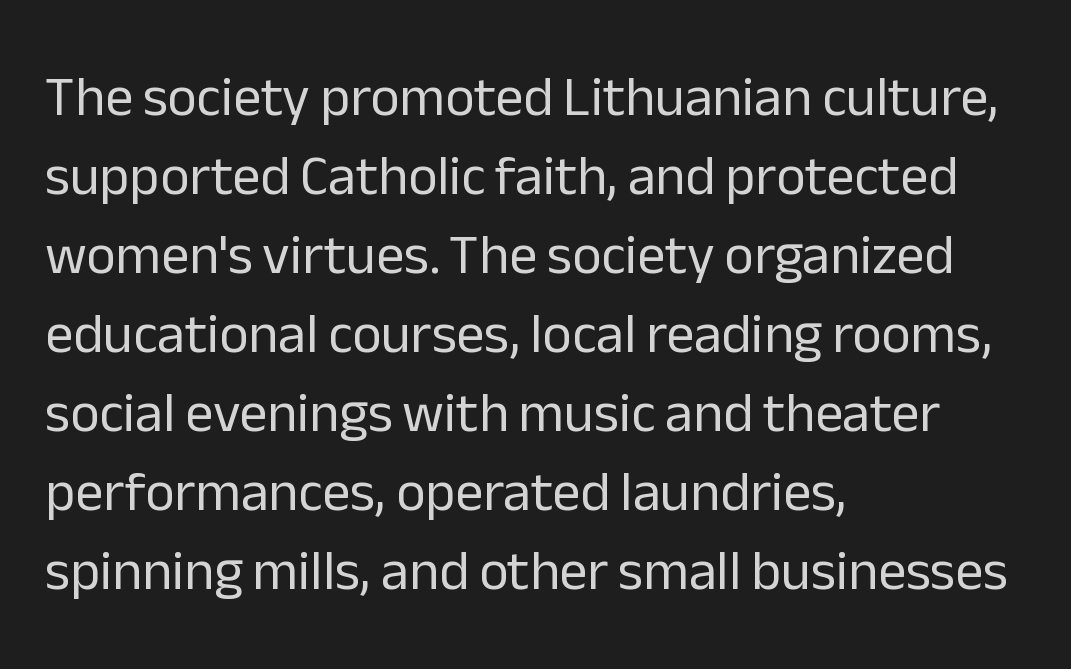
The face used here is a sans, in the tradition of grotesques and geometrics. Each stroke keeps to a modest, everyday thickness or less. No italicization has been applied; the sample stays upright. The leading is moderate, giving the passage an even texture. Beneath every word, the page is bare.
